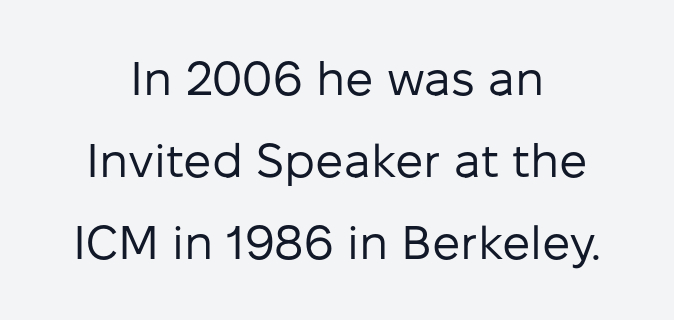
The image shows 47 px regular-weight sans-serif type, upright; set centered, line spacing 1.74x, normal letter spacing, not underlined; low stroke contrast and a medium x-height.
